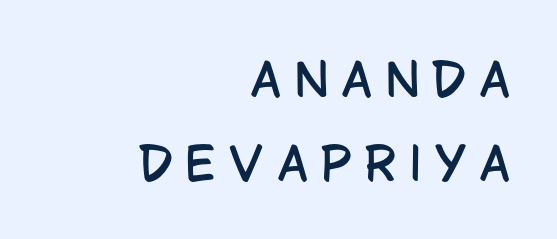
{"serif": "no", "italic": "no", "width": "condensed", "stroke_contrast": "low", "x_height": "large", "monospaced": "no", "underline": "no", "align": "right", "line_spacing_ratio": 1.87, "letter_spacing": "wide", "letter_spacing_em": 0.29, "glyph_px": 45}
